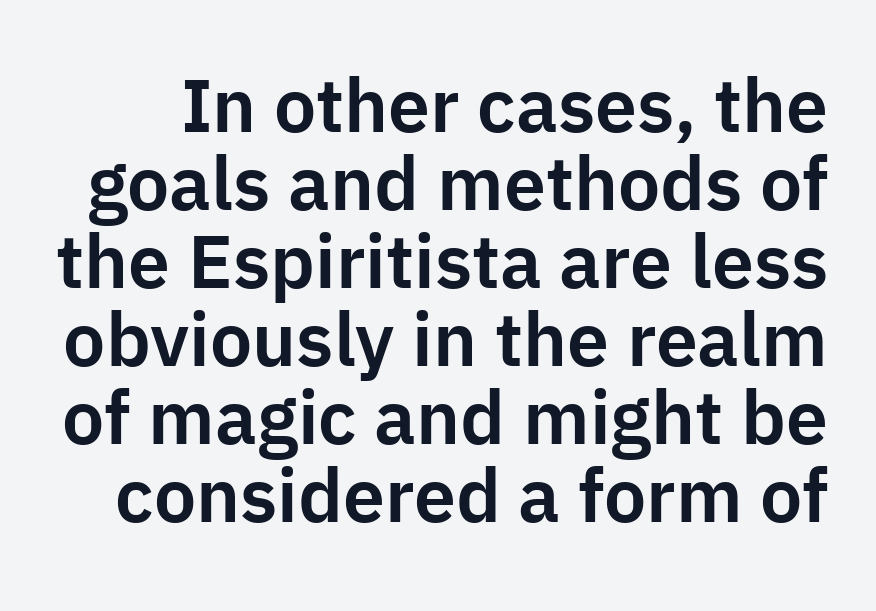
The image shows 75 px sans-serif type, upright; set tight line spacing (1.04x), normal letter spacing, not underlined; low stroke contrast and a medium x-height.
